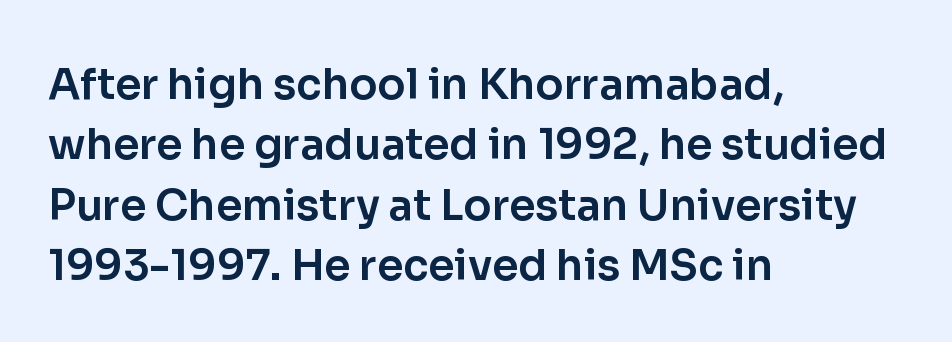
{"serif": "no", "italic": "no", "width": "normal", "stroke_contrast": "low", "x_height": "medium", "monospaced": "no", "underline": "no", "align": "left", "line_spacing": "normal", "line_spacing_ratio": 1.44, "letter_spacing": "normal", "letter_spacing_em": 0.0, "glyph_px": 42}
